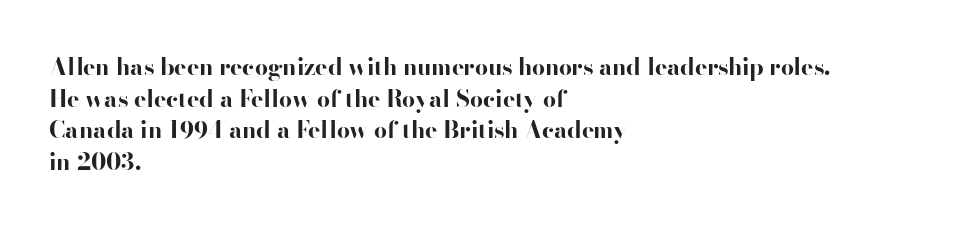
{"italic": "no", "bold": "yes", "underline": "no", "align": "left", "line_spacing": "normal", "line_spacing_ratio": 1.38, "letter_spacing": "normal", "letter_spacing_em": 0.0, "glyph_px": 23}
